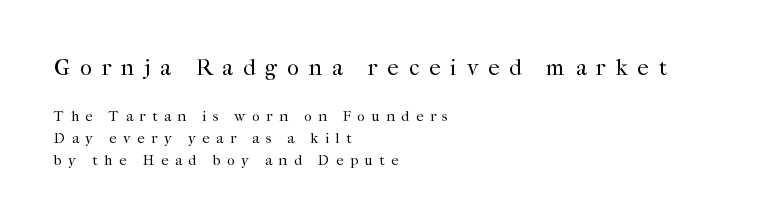
{"italic": "no", "bold": "no", "underline": "no", "align": "left", "line_spacing": "normal", "line_spacing_ratio": 1.49, "letter_spacing": "wide", "letter_spacing_em": 0.43, "larger_block": "first", "size_ratio": 1.53, "glyph_px": 23}
